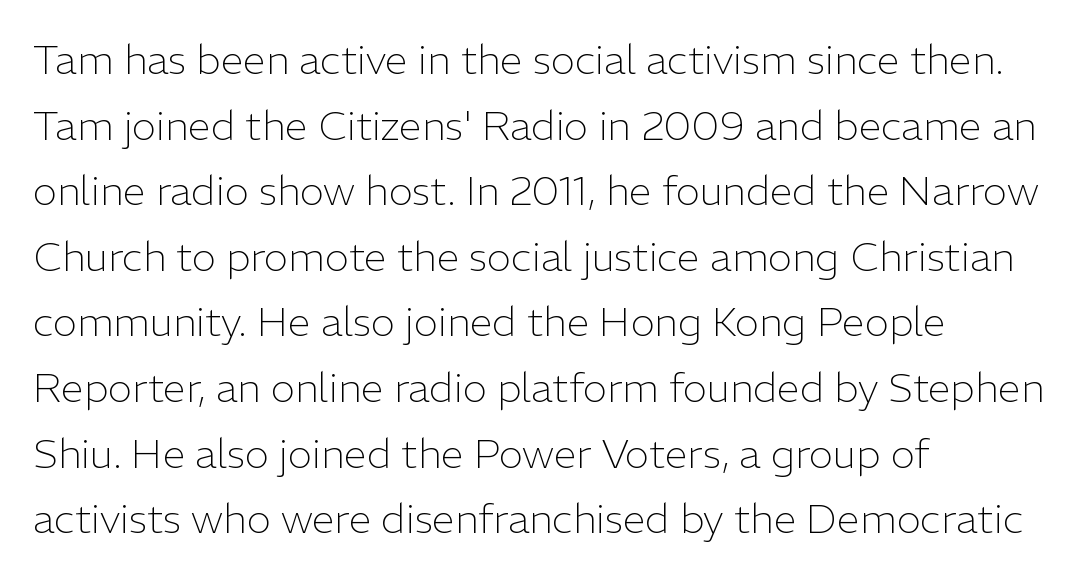
The image shows 41 px light sans-serif type, upright; set left-aligned, normal line spacing (1.6x), normal letter spacing, not underlined; low stroke contrast and a medium x-height.
